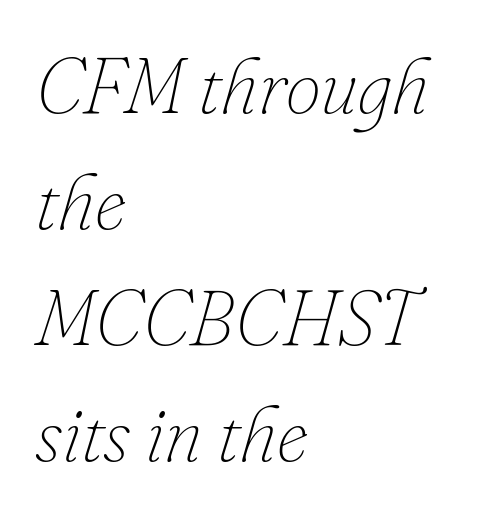
{"italic": "yes", "lean": "right", "slant_degrees": 16, "bold": "no", "weight": "thin", "width": "normal", "stroke_contrast": "low", "x_height": "small", "monospaced": "no", "underline": "no", "align": "left", "line_spacing": "normal", "line_spacing_ratio": 1.47, "letter_spacing": "normal", "letter_spacing_em": 0.0, "glyph_px": 79}
